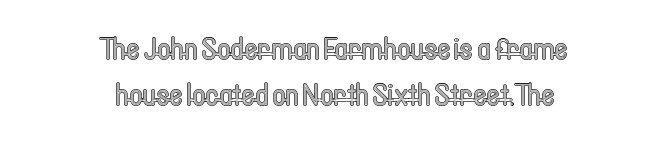
Q: Is the text italic (slanted)? A: No, it is upright.
Q: Is the text underlined? A: No.
Q: How is the paragraph aligned? A: Centered.
Q: Is the spacing between letters normal or unusually wide? A: Normal.
Q: Is the spacing between lines tight, normal or loose? A: Normal.
Q: Width (condensed, normal, or wide)? A: Condensed.
Q: x-height? A: Medium.
Q: Monospaced? A: No.
